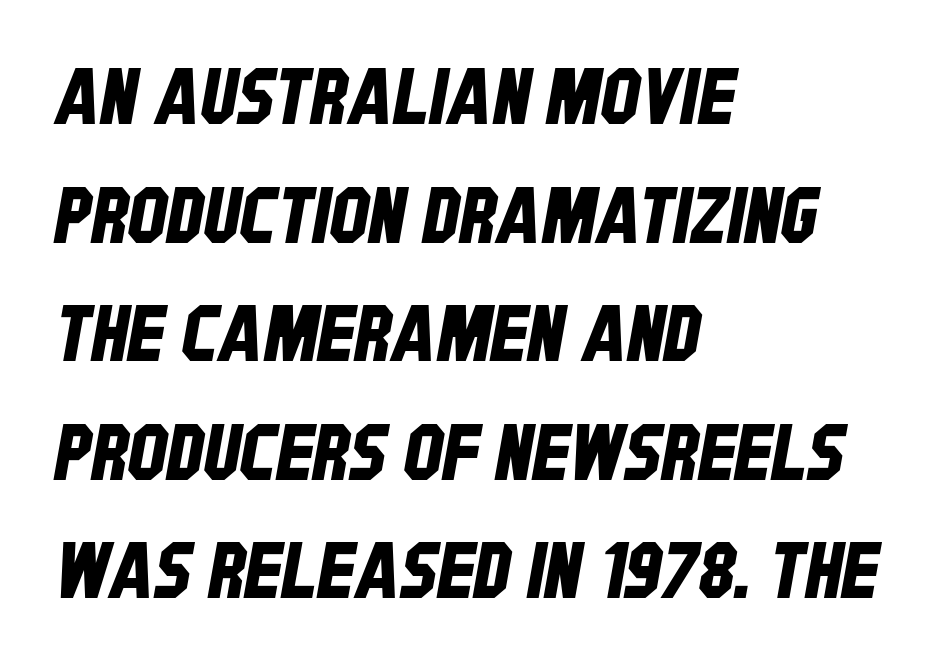
The image shows 78 px condensed sans-serif type; set left-aligned, normal line spacing (1.52x), normal letter spacing, not underlined; low stroke contrast and a large x-height.
